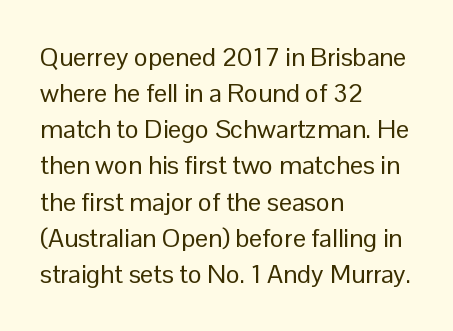
The image shows 26 px text type, upright; set left-aligned, normal line spacing (1.39x), normal letter spacing, not underlined.
